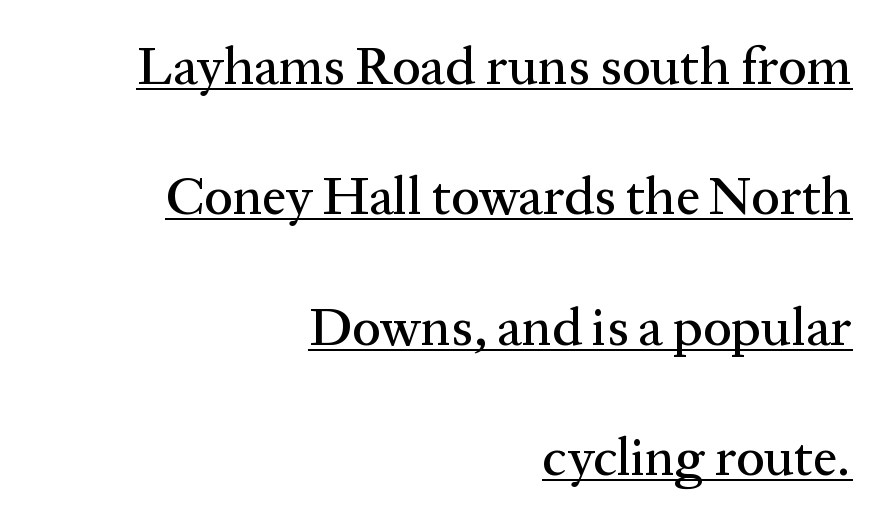
Q: Is the text italic (slanted)? A: No, it is upright.
Q: Is the typeface a serif or a sans-serif typeface? A: Serif.
Q: Is the text underlined? A: Yes.
Q: How is the paragraph aligned? A: Right-aligned.
Q: Is the spacing between letters normal or unusually wide? A: Normal.
Q: Is the spacing between lines tight, normal or loose? A: Loose.
Q: Width (condensed, normal, or wide)? A: Normal.
Q: Stroke contrast? A: Medium.
Q: x-height? A: Medium.
Q: Monospaced? A: No.
